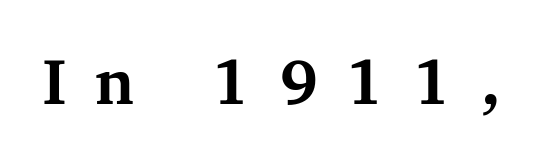
Q: Is the text bold? A: Yes.
Q: Is the text italic (slanted)? A: No, it is upright.
Q: Is the typeface a serif or a sans-serif typeface? A: Serif.
Q: Is the text underlined? A: No.
Q: Is the spacing between letters normal or unusually wide? A: Unusually wide.
Q: Width (condensed, normal, or wide)? A: Normal.
Q: Stroke contrast? A: Medium.
Q: x-height? A: Medium.
Q: Monospaced? A: No.
